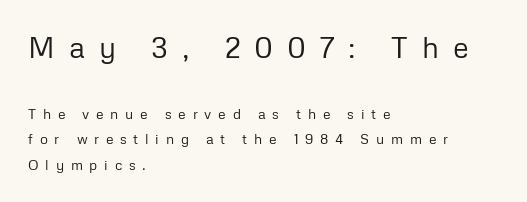
The image shows 29 px regular-weight sans-serif type, upright; set left-aligned, line spacing 1.82x, unusually wide letter spacing (+0.48 em), not underlined; the first (top) block is 2.07x larger; low stroke contrast and a medium x-height.
